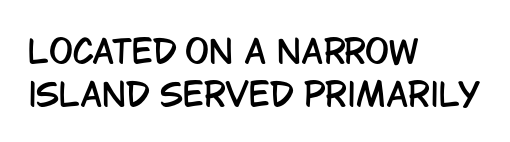
The image shows 32 px condensed sans-serif type, upright; set left-aligned, normal line spacing (1.33x), normal letter spacing, not underlined; low stroke contrast and a large x-height.
